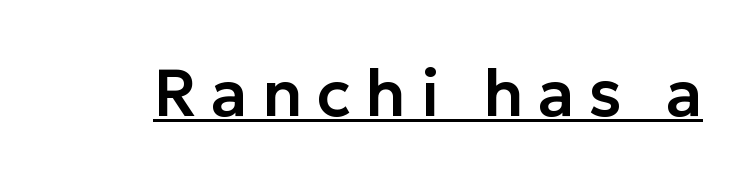
A typesetter would call this proportional, since set widths differ per character. Tracking value appears strongly positive — letters spread wide. Characters remain perfectly vertical along every line. Honestly, the underline is the first thing you notice here.
